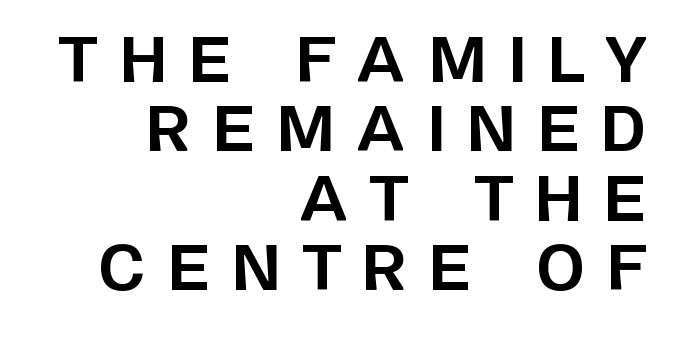
{"serif": "no", "italic": "no", "bold": "yes", "weight": "bold", "width": "normal", "stroke_contrast": "low", "x_height": "large", "monospaced": "no", "underline": "no", "align": "right", "line_spacing": "tight", "line_spacing_ratio": 1.12, "letter_spacing": "wide", "letter_spacing_em": 0.35, "glyph_px": 62}
